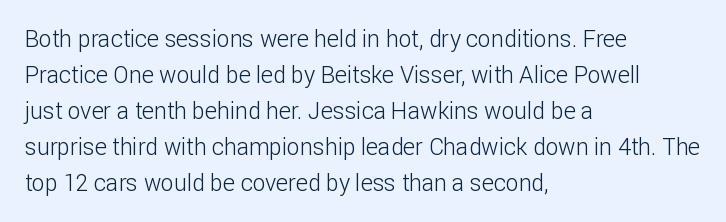
{"italic": "no", "bold": "no", "underline": "no", "align": "left", "line_spacing": "normal", "line_spacing_ratio": 1.56, "letter_spacing": "normal", "letter_spacing_em": 0.0, "glyph_px": 23}
